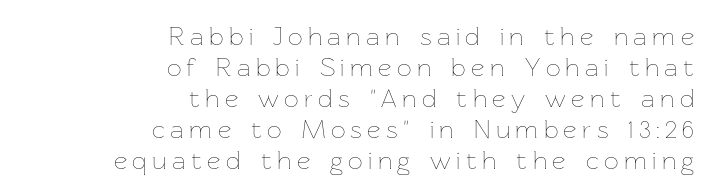
Stem width sits at or under what a default text font uses. Any mark beneath the type? The region is blank. There is plenty of visible air inserted between adjacent glyphs. The rag falls on the left side of this text block.
